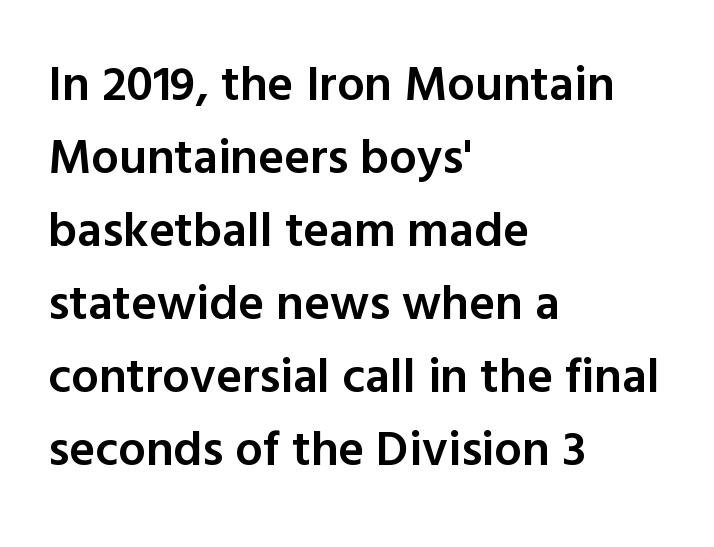
The rendering uses a semibold face; strokes are thickened but not to full bold. Students, note that the glyphs here touch the page at normal intervals. Italic? Not at all — the glyphs are vertical. Every row of glyphs begins at an identical x-position on the left. The passage shown is typed in a proportional face where columns would drift. Descenders hang freely into open space.
